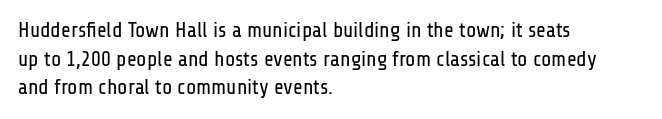
{"italic": "no", "bold": "no", "underline": "no", "align": "left", "line_spacing": "normal", "line_spacing_ratio": 1.36, "letter_spacing": "normal", "letter_spacing_em": 0.0, "glyph_px": 21}
